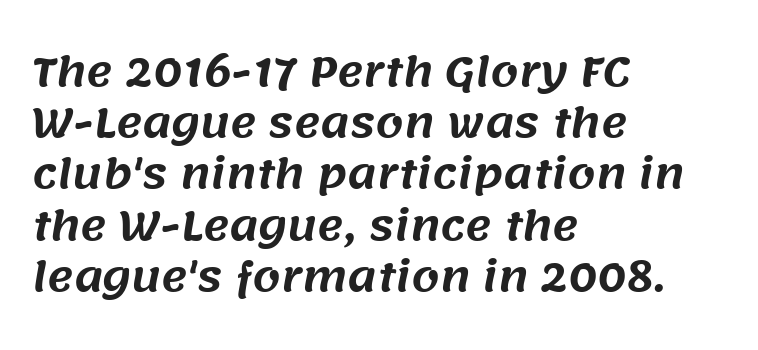
{"serif": "no", "width": "normal", "stroke_contrast": "medium", "x_height": "large", "monospaced": "no", "underline": "no", "align": "left", "line_spacing": "normal", "line_spacing_ratio": 1.28, "letter_spacing": "normal", "letter_spacing_em": 0.0, "glyph_px": 40}
